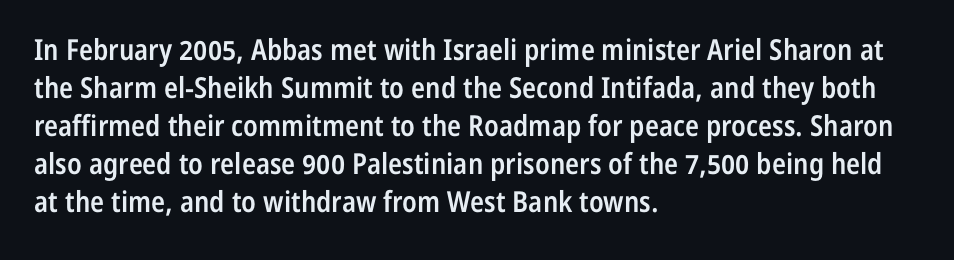
Q: Is the text bold? A: Semi-bold.
Q: Is the text italic (slanted)? A: No, it is upright.
Q: Is the typeface a serif or a sans-serif typeface? A: Sans-serif.
Q: Is the text underlined? A: No.
Q: How is the paragraph aligned? A: Left-aligned.
Q: Is the spacing between letters normal or unusually wide? A: Normal.
Q: Is the spacing between lines tight, normal or loose? A: Normal.
Q: Width (condensed, normal, or wide)? A: Condensed.
Q: Stroke contrast? A: Low.
Q: x-height? A: Medium.
Q: Monospaced? A: No.
